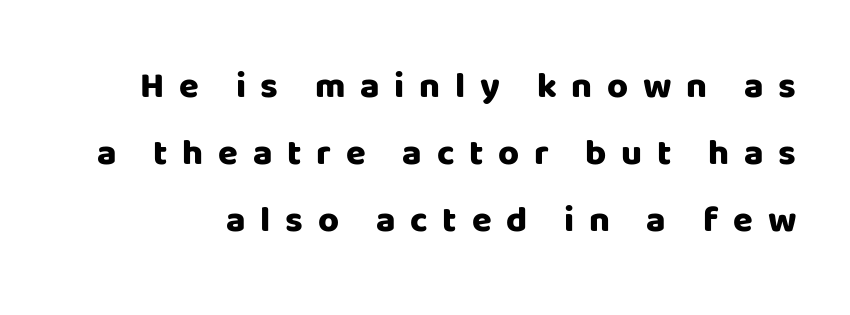
{"serif": "no", "italic": "no", "bold": "yes", "weight": "heavy", "width": "normal", "stroke_contrast": "low", "x_height": "large", "monospaced": "no", "underline": "no", "line_spacing_ratio": 1.86, "letter_spacing": "wide", "letter_spacing_em": 0.41, "glyph_px": 36}
